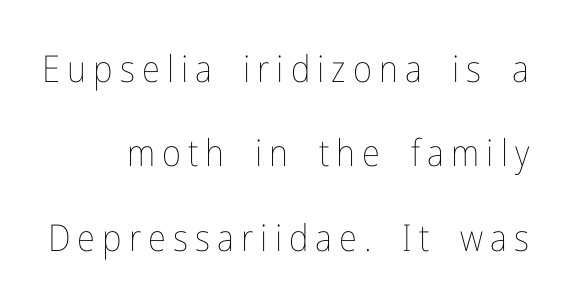
{"italic": "no", "bold": "no", "weight": "thin", "width": "condensed", "stroke_contrast": "low", "x_height": "medium", "monospaced": "no", "underline": "no", "line_spacing": "loose", "line_spacing_ratio": 2.28, "glyph_px": 37}
